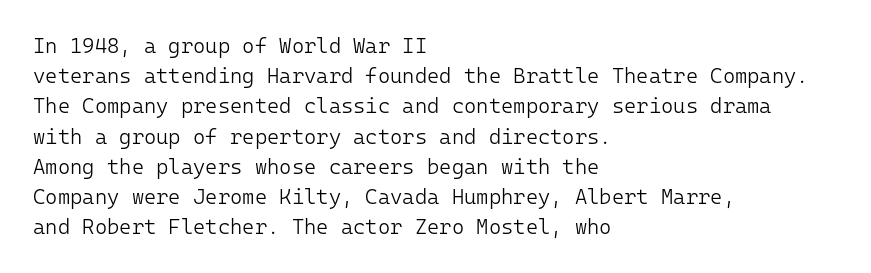
Q: Is the text bold? A: No.
Q: Is the text italic (slanted)? A: No, it is upright.
Q: Is the text underlined? A: No.
Q: How is the paragraph aligned? A: Left-aligned.
Q: Is the spacing between letters normal or unusually wide? A: Normal.
Q: Is the spacing between lines tight, normal or loose? A: Normal.
